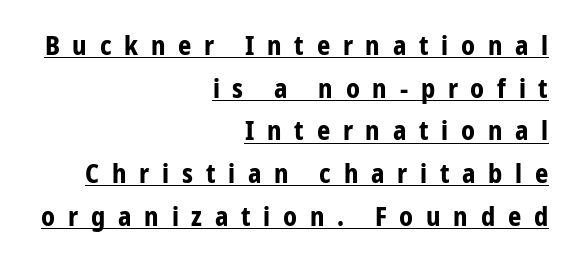
The image shows 26 px bold type, upright; set right-aligned, normal line spacing (1.64x), unusually wide letter spacing (+0.49 em), underlined.
